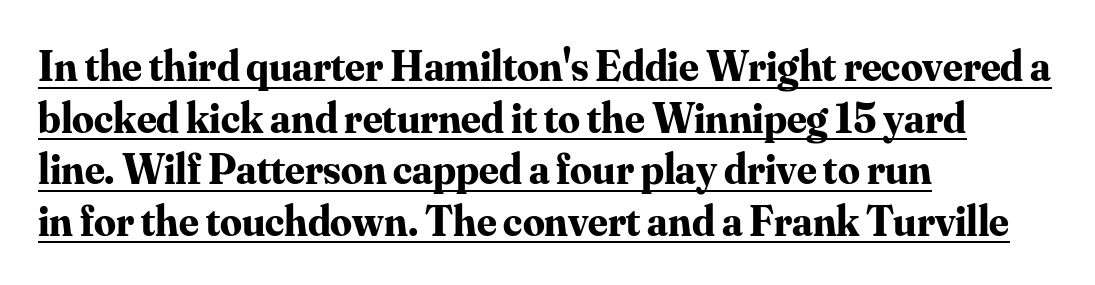
Bold? Absolutely — the strokes are thick and heavy. A serif font was chosen for this passage. The specimen includes a rule beneath the text block's lines. The lettering holds an erect, upright posture throughout. The rendering uses natural spacing where letterforms have individual widths.
